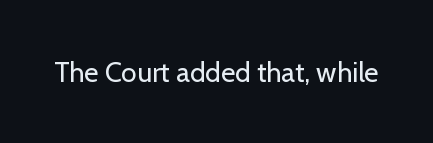
The specimen omits any rule beneath the text block's lines. Short note: letters normally spaced. Vertical strokes here are truly vertical. Note the varied advance widths — an 'i' is clearly narrower than an 'm'. The face used here is a sans, in the tradition of grotesques and geometrics.
